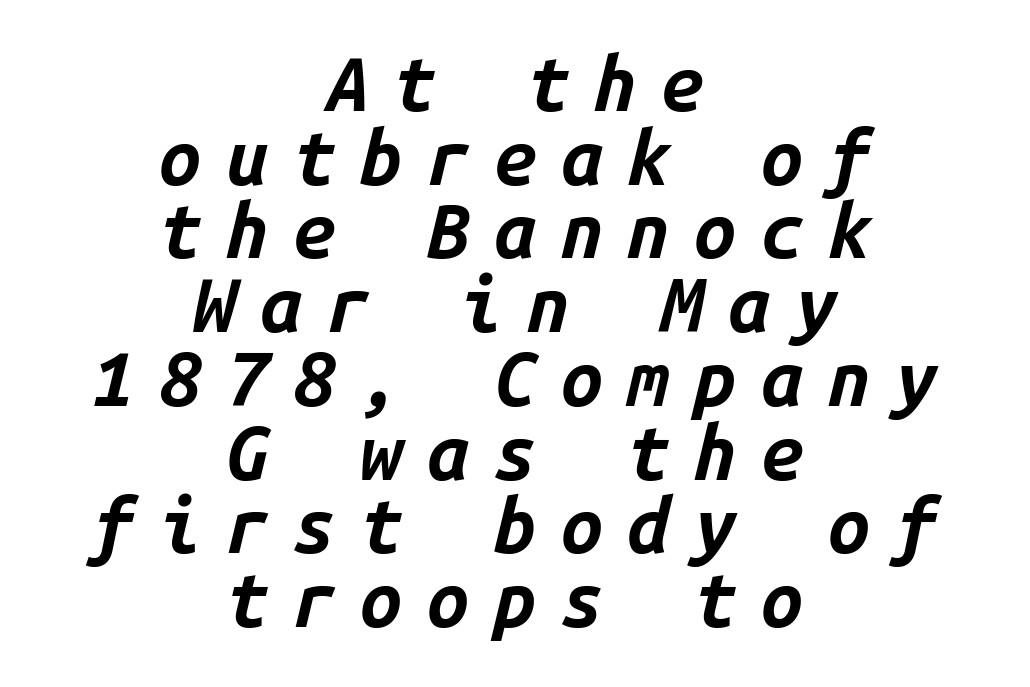
The image shows 76 px bold type, italic (leaning right), monospaced; set centered, tight line spacing (0.97x), unusually wide letter spacing (+0.32 em), not underlined; low stroke contrast and a medium x-height.
